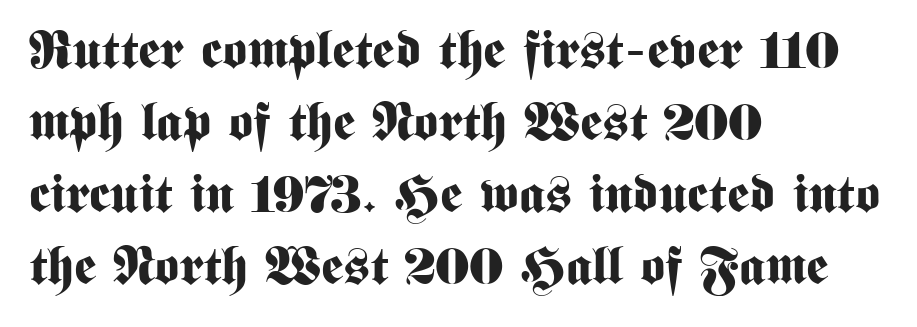
The image shows 53 px bold, condensed sans-serif type, upright; set left-aligned, normal line spacing (1.36x), normal letter spacing, not underlined; medium stroke contrast and a medium x-height.
